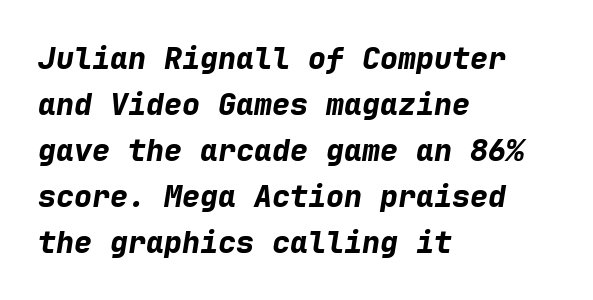
Short and long lines alike share a common starting point at left. These lines are rendered in a fixed-pitch font. Weight: bold. Leading matches the norm, producing a regular column. Honestly, there is no underline to notice here at all.
